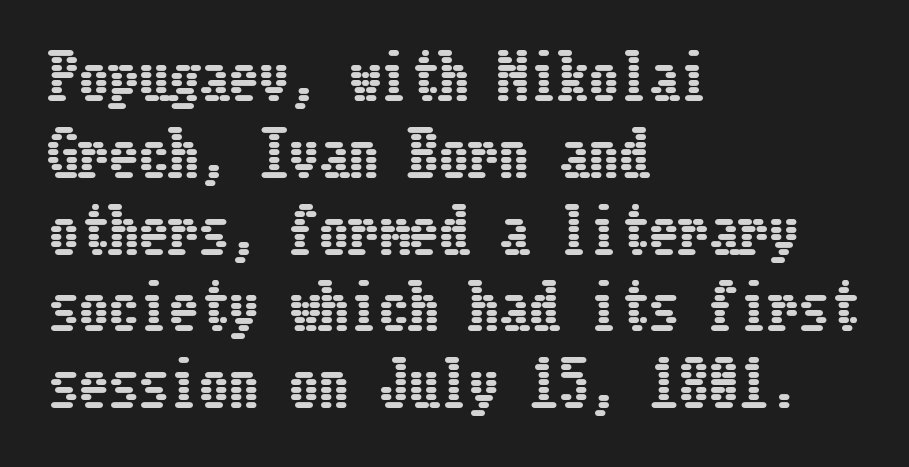
Q: Is the text italic (slanted)? A: No, it is upright.
Q: Is the text underlined? A: No.
Q: How is the paragraph aligned? A: Left-aligned.
Q: Is the spacing between letters normal or unusually wide? A: Normal.
Q: Is the spacing between lines tight, normal or loose? A: Normal.
Q: Width (condensed, normal, or wide)? A: Condensed.
Q: Stroke contrast? A: Low.
Q: x-height? A: Medium.
